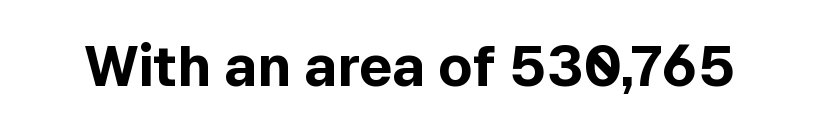
What stands out about the letter spacing? Nothing — it is the standard amount. Varying glyph widths throughout — classic text-font behaviour. Descenders are the only things crossing below the line. Heavy-handed strokes throughout: this text is bold. The font family rendered here belongs to the sans-serif group.
